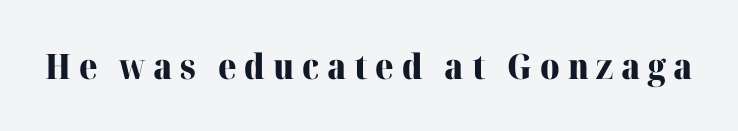
Q: Is the text bold? A: Yes.
Q: Is the text italic (slanted)? A: No, it is upright.
Q: Is the typeface a serif or a sans-serif typeface? A: Serif.
Q: Is the text underlined? A: No.
Q: Is the spacing between letters normal or unusually wide? A: Unusually wide.
Q: Width (condensed, normal, or wide)? A: Normal.
Q: Stroke contrast? A: High.
Q: x-height? A: Medium.
Q: Monospaced? A: No.
